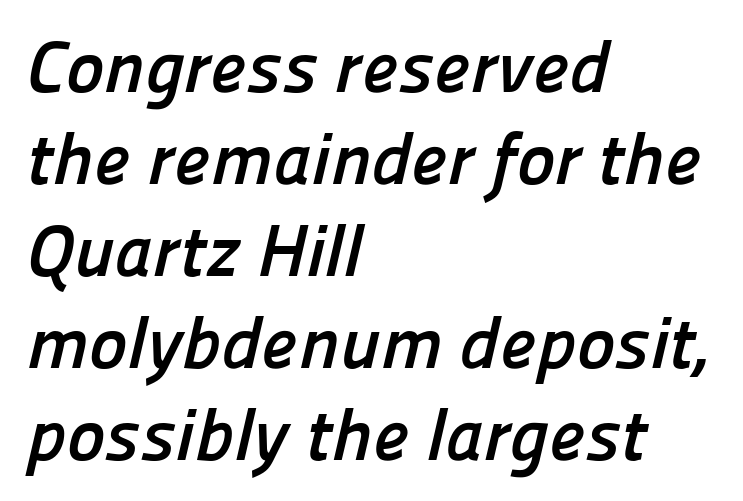
The image shows 73 px semibold sans-serif type; set left-aligned, normal line spacing (1.26x), normal letter spacing, not underlined; low stroke contrast and a medium x-height.
